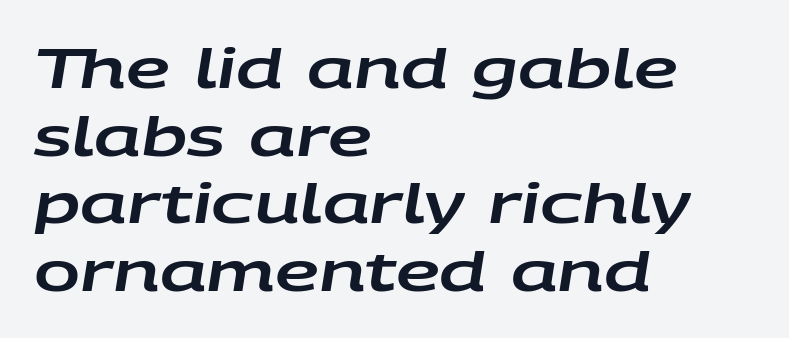
Anything drawn beneath the words? Only blank space. Is the letter spacing exaggerated? No — it looks like the ordinary default. Leftover space on each line is placed entirely after the last word. There's an unmistakable incline to the writing here. These lines are rendered in a variable-pitch font.
